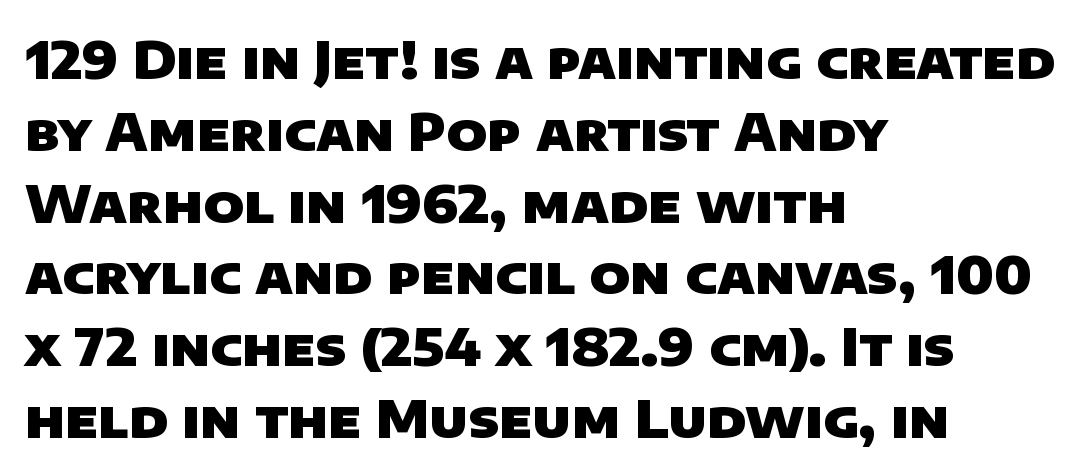
Q: Is the text bold? A: Yes.
Q: Is the typeface a serif or a sans-serif typeface? A: Sans-serif.
Q: Is the text underlined? A: No.
Q: How is the paragraph aligned? A: Left-aligned.
Q: Is the spacing between letters normal or unusually wide? A: Normal.
Q: Is the spacing between lines tight, normal or loose? A: Normal.
Q: Width (condensed, normal, or wide)? A: Normal.
Q: Stroke contrast? A: Low.
Q: x-height? A: Large.
Q: Monospaced? A: No.
